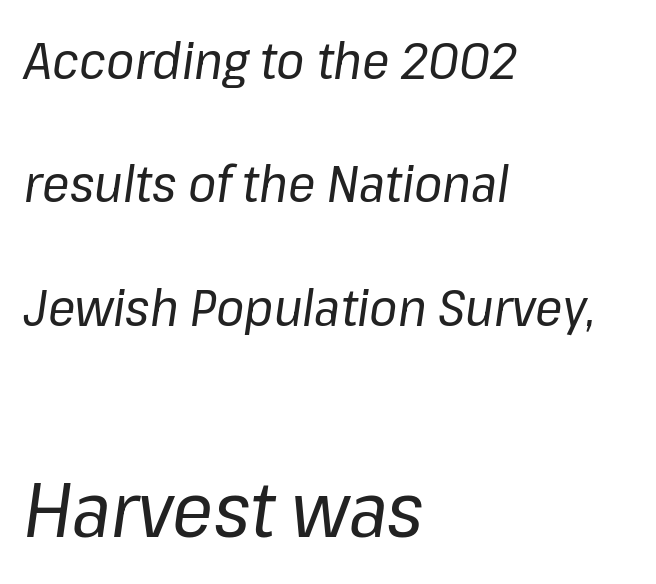
Q: Is the text bold? A: No.
Q: Is the text italic (slanted)? A: Yes, it leans right by about 8 degrees.
Q: Is the text underlined? A: No.
Q: How is the paragraph aligned? A: Left-aligned.
Q: Is the spacing between letters normal or unusually wide? A: Normal.
Q: Is the spacing between lines tight, normal or loose? A: Loose.
Q: Which block of text is set in a larger size, the first (top) or the second (bottom)? A: The second (bottom) one.
Q: Width (condensed, normal, or wide)? A: Normal.
Q: Stroke contrast? A: Low.
Q: x-height? A: Medium.
Q: Monospaced? A: No.
